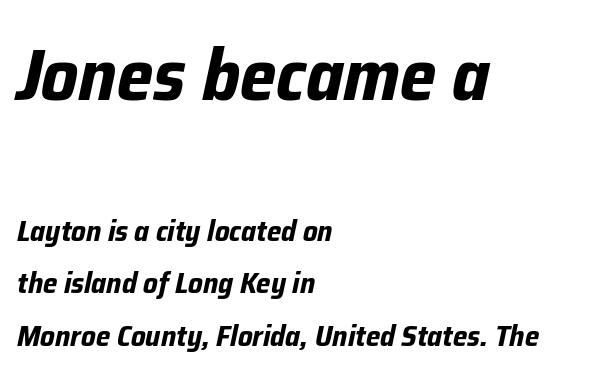
{"italic": "yes", "lean": "right", "slant_degrees": 12, "bold": "yes", "weight": "bold", "width": "normal", "stroke_contrast": "low", "x_height": "medium", "monospaced": "no", "underline": "no", "align": "left", "line_spacing_ratio": 1.81, "letter_spacing": "normal", "letter_spacing_em": 0.0, "larger_block": "first", "size_ratio": 2.52, "glyph_px": 73}
